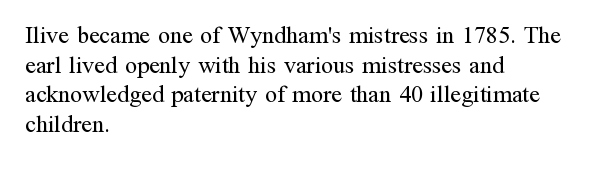
Words appear dense and cohesive because spacing is normal. Stem width sits at or under what a default text font uses. Honestly, there is no underline to notice here at all. The lettering stays uniformly vertical, giving the passage a roman look.
